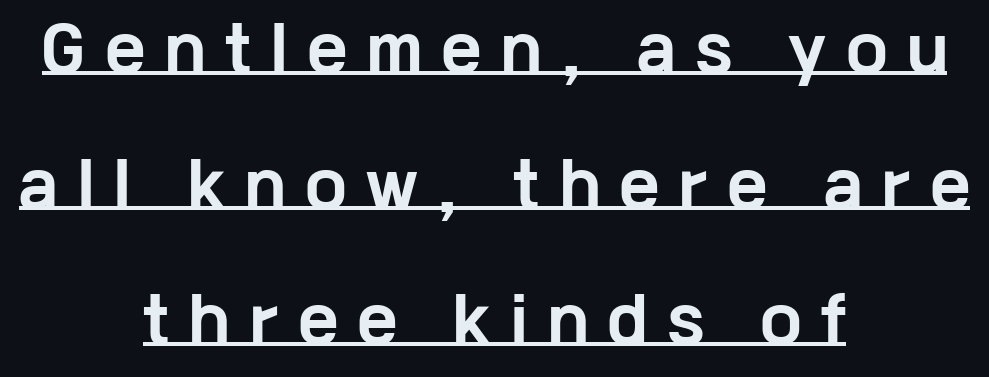
Q: Is the text bold? A: Yes.
Q: Is the text italic (slanted)? A: No, it is upright.
Q: Is the typeface a serif or a sans-serif typeface? A: Sans-serif.
Q: Is the text underlined? A: Yes.
Q: How is the paragraph aligned? A: Centered.
Q: Is the spacing between letters normal or unusually wide? A: Unusually wide.
Q: Is the spacing between lines tight, normal or loose? A: Loose.
Q: Width (condensed, normal, or wide)? A: Wide.
Q: Stroke contrast? A: Low.
Q: x-height? A: Medium.
Q: Monospaced? A: No.
